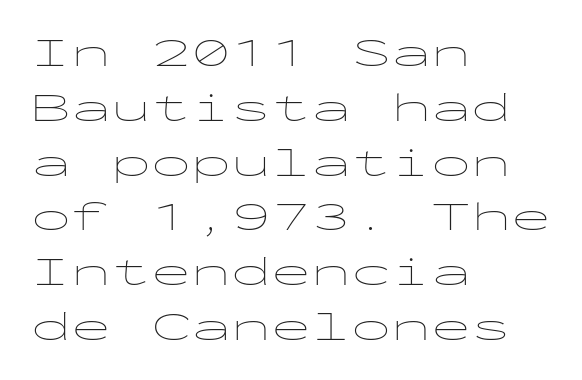
{"serif": "no", "italic": "no", "bold": "no", "weight": "thin", "width": "wide", "stroke_contrast": "low", "x_height": "medium", "monospaced": "yes", "underline": "no", "align": "left", "line_spacing": "normal", "line_spacing_ratio": 1.37, "letter_spacing": "normal", "letter_spacing_em": 0.0, "glyph_px": 40}
